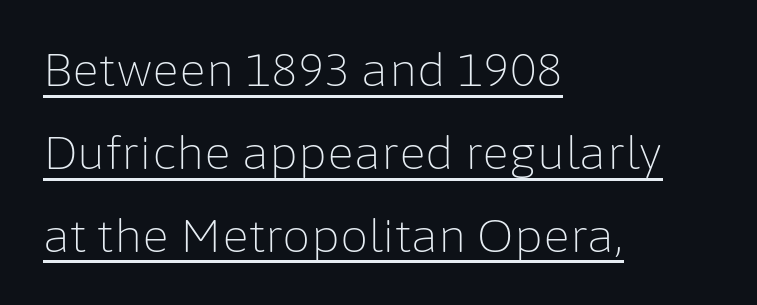
Q: Is the text bold? A: No.
Q: Is the text italic (slanted)? A: No, it is upright.
Q: Is the typeface a serif or a sans-serif typeface? A: Sans-serif.
Q: Is the text underlined? A: Yes.
Q: How is the paragraph aligned? A: Left-aligned.
Q: Is the spacing between letters normal or unusually wide? A: Normal.
Q: Width (condensed, normal, or wide)? A: Normal.
Q: Stroke contrast? A: Low.
Q: x-height? A: Medium.
Q: Monospaced? A: No.
